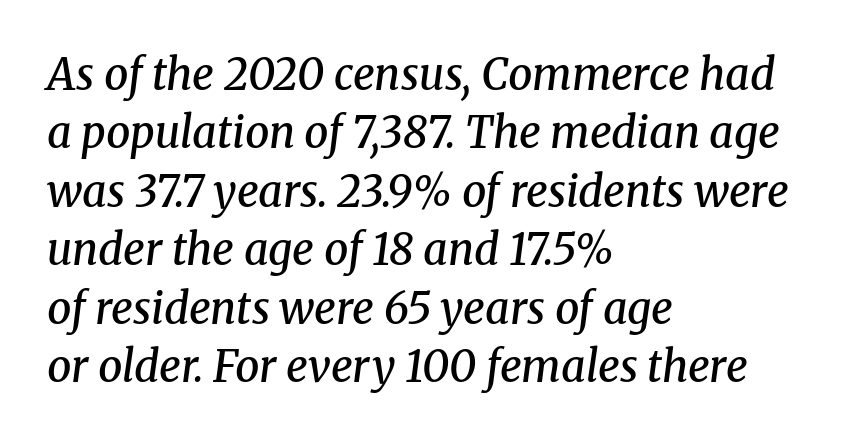
The image shows 43 px semibold serif type, italic (leaning right); set left-aligned, normal line spacing (1.36x), normal letter spacing, not underlined; medium stroke contrast and a medium x-height.
